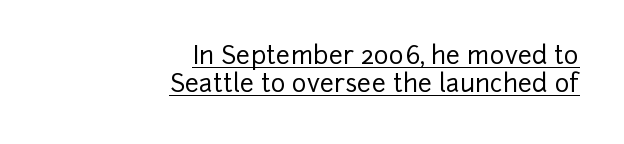
Q: Is the text italic (slanted)? A: No, it is upright.
Q: Is the text underlined? A: Yes.
Q: How is the paragraph aligned? A: Right-aligned.
Q: Is the spacing between letters normal or unusually wide? A: Normal.
Q: Is the spacing between lines tight, normal or loose? A: Tight.
